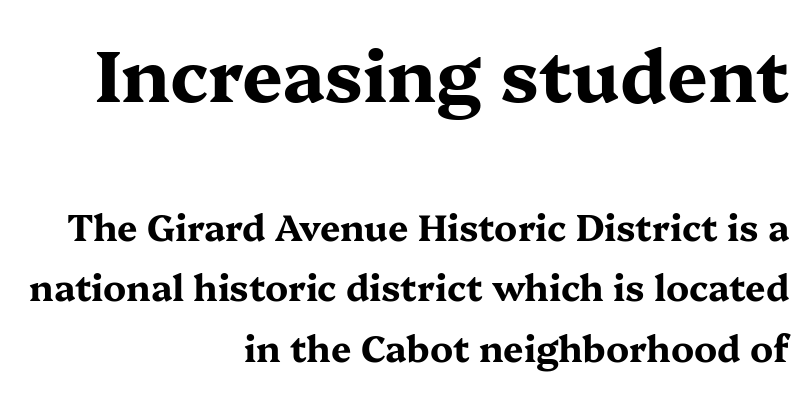
Q: Is the text bold? A: Yes.
Q: Is the text italic (slanted)? A: No, it is upright.
Q: Is the typeface a serif or a sans-serif typeface? A: Serif.
Q: Is the text underlined? A: No.
Q: How is the paragraph aligned? A: Right-aligned.
Q: Is the spacing between letters normal or unusually wide? A: Normal.
Q: Is the spacing between lines tight, normal or loose? A: Normal.
Q: Which block of text is set in a larger size, the first (top) or the second (bottom)? A: The first (top) one.
Q: Width (condensed, normal, or wide)? A: Wide.
Q: Stroke contrast? A: Medium.
Q: x-height? A: Medium.
Q: Monospaced? A: No.
